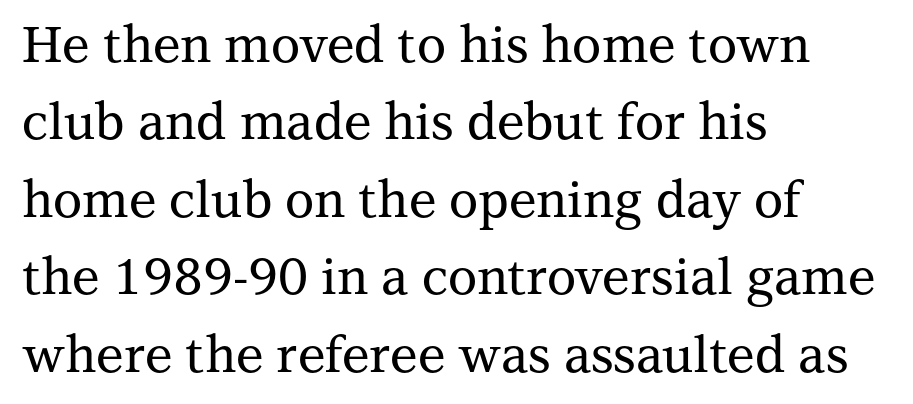
These lines were composed using upright roman letters. Rows of type keep a routine distance in the vertical direction. In terms of letterform style, serifs are clearly present. You could not count columns in this text — the font is proportionally spaced.
